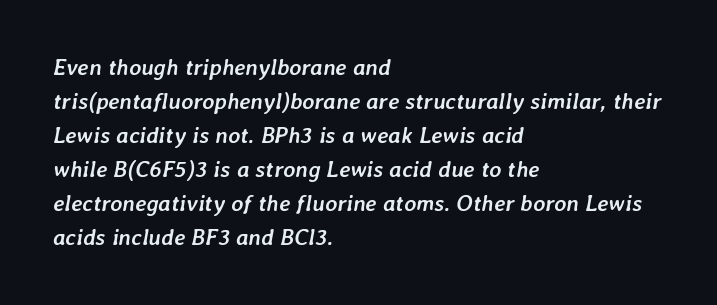
The image shows 23 px bold type, italic (leaning right); set left-aligned, normal line spacing (1.48x), normal letter spacing, not underlined.
